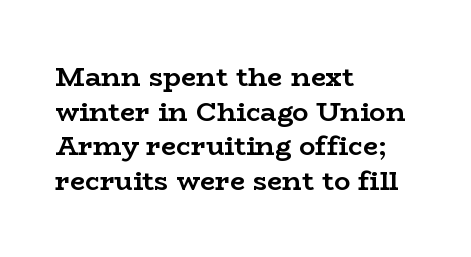
{"italic": "no", "bold": "yes", "underline": "no", "align": "left", "line_spacing": "normal", "line_spacing_ratio": 1.28, "letter_spacing": "normal", "letter_spacing_em": 0.0, "glyph_px": 27}
